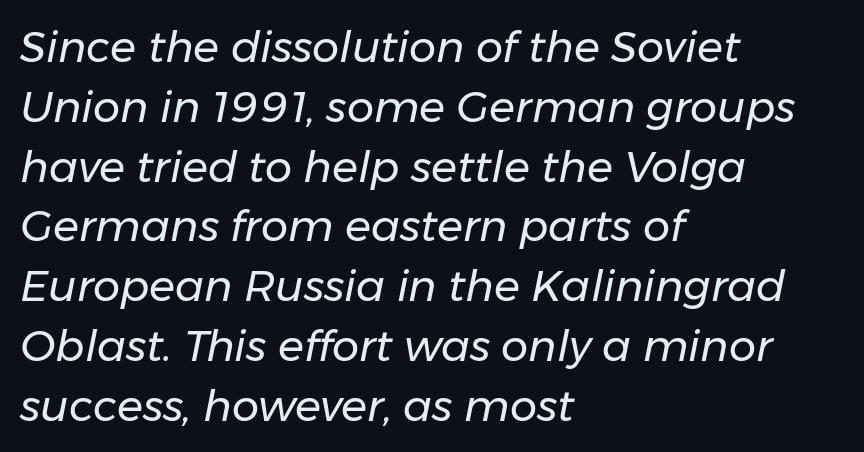
Q: Is the text bold? A: No.
Q: Is the text italic (slanted)? A: Yes, it leans right by about 11 degrees.
Q: Is the text underlined? A: No.
Q: How is the paragraph aligned? A: Left-aligned.
Q: Is the spacing between letters normal or unusually wide? A: Normal.
Q: Is the spacing between lines tight, normal or loose? A: Normal.
Q: Width (condensed, normal, or wide)? A: Normal.
Q: Stroke contrast? A: Low.
Q: x-height? A: Medium.
Q: Monospaced? A: No.
